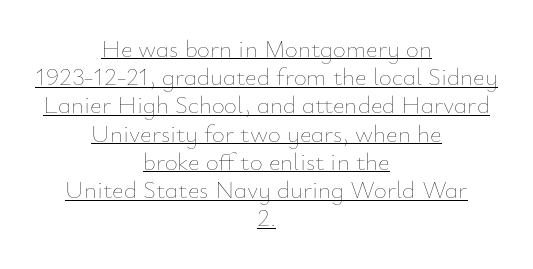
No chunkiness to these letters — they're not bold. This block would grow much taller if given ordinary leading; it's compressed now. The type sits square on the baseline with zero lean. Tracking value appears to be zero — textbook default spacing.
